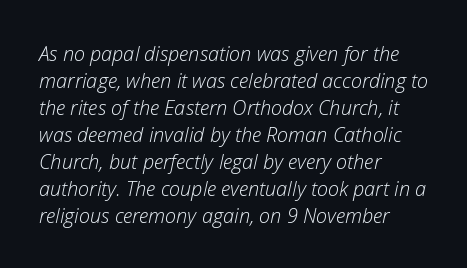
The axis of the letterforms is tilted away from vertical. Standard letterfit; no display-style spreading of the glyphs. This sample keeps an unexceptional amount of space between lines. The typesetting does not lean heavy: it is not bold. The specimen omits any rule beneath the text block's lines.
